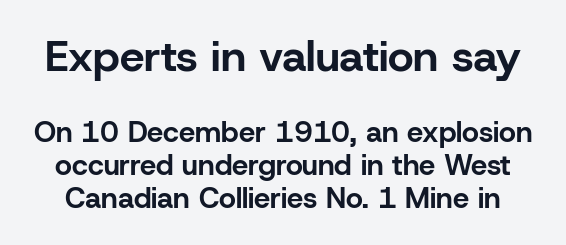
The image shows 44 px bold sans-serif type, upright; set tight line spacing (1.15x), normal letter spacing, not underlined; the first (top) block is 1.52x larger; low stroke contrast and a medium x-height.
